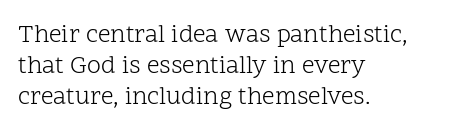
{"italic": "no", "bold": "no", "underline": "no", "align": "left", "line_spacing": "normal", "line_spacing_ratio": 1.25, "letter_spacing": "normal", "letter_spacing_em": 0.0, "glyph_px": 25}
